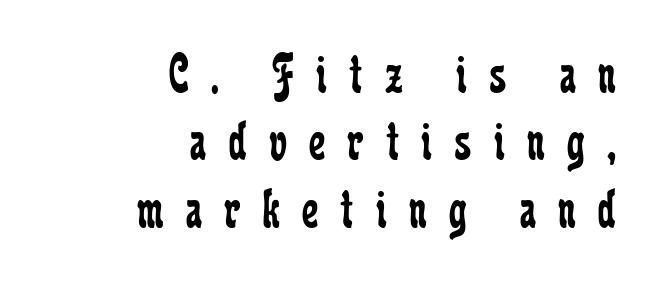
Think of a printed novel: that variable character pitch is what you see here. The type is letterspaced generously, with wide tracking. The passage shown is not underscored anywhere. Caption: multi-line text, flush right, ragged left. The rendering shows small feet on the letterforms — a serif design.
